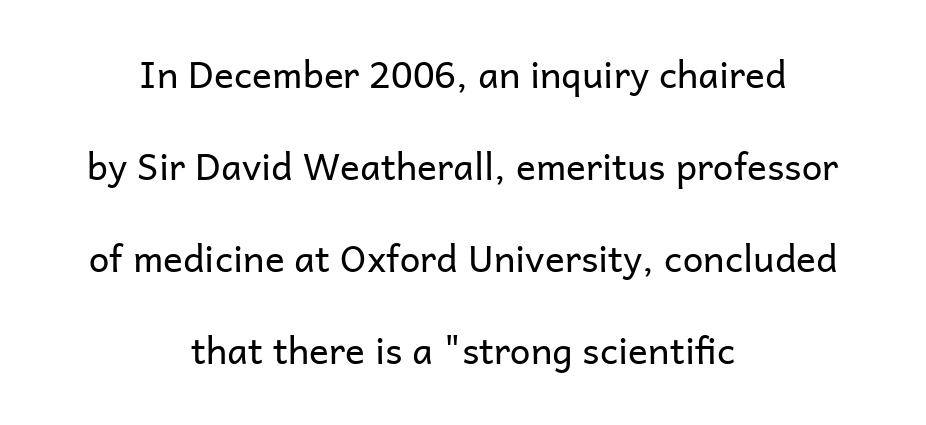
The image shows 37 px regular-weight sans-serif type, upright; set centered, loose line spacing (2.49x), normal letter spacing, not underlined; low stroke contrast and a medium x-height.
